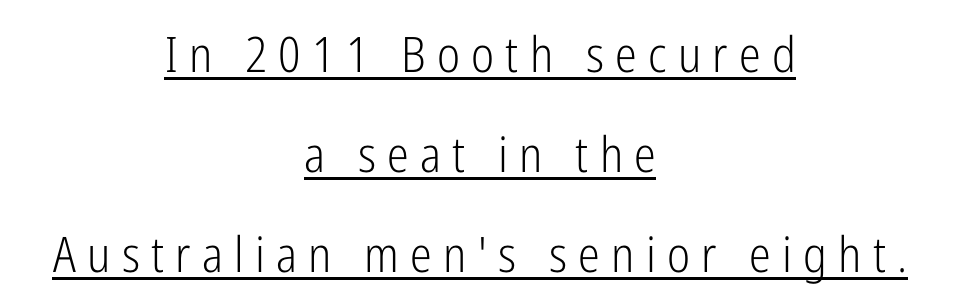
{"serif": "no", "italic": "no", "bold": "no", "weight": "light", "width": "condensed", "stroke_contrast": "low", "x_height": "medium", "monospaced": "no", "underline": "yes", "align": "center", "line_spacing": "loose", "line_spacing_ratio": 2.04, "letter_spacing": "wide", "letter_spacing_em": 0.23, "glyph_px": 49}
